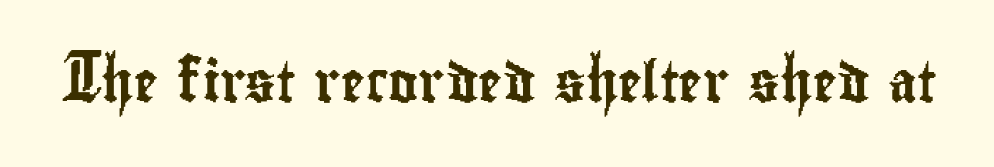
Q: Is the text italic (slanted)? A: No, it is upright.
Q: Is the typeface a serif or a sans-serif typeface? A: Sans-serif.
Q: Is the text underlined? A: No.
Q: Is the spacing between letters normal or unusually wide? A: Normal.
Q: Width (condensed, normal, or wide)? A: Condensed.
Q: Stroke contrast? A: Low.
Q: x-height? A: Small.
Q: Monospaced? A: No.
